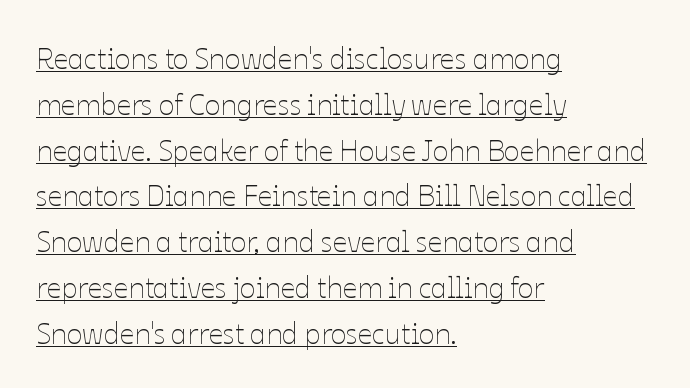
Weight: not bold — regular or lighter. Underline: present. You could call the tracking neutral — neither tight nor loose. One glance says typical: line gaps are just what's usual.
